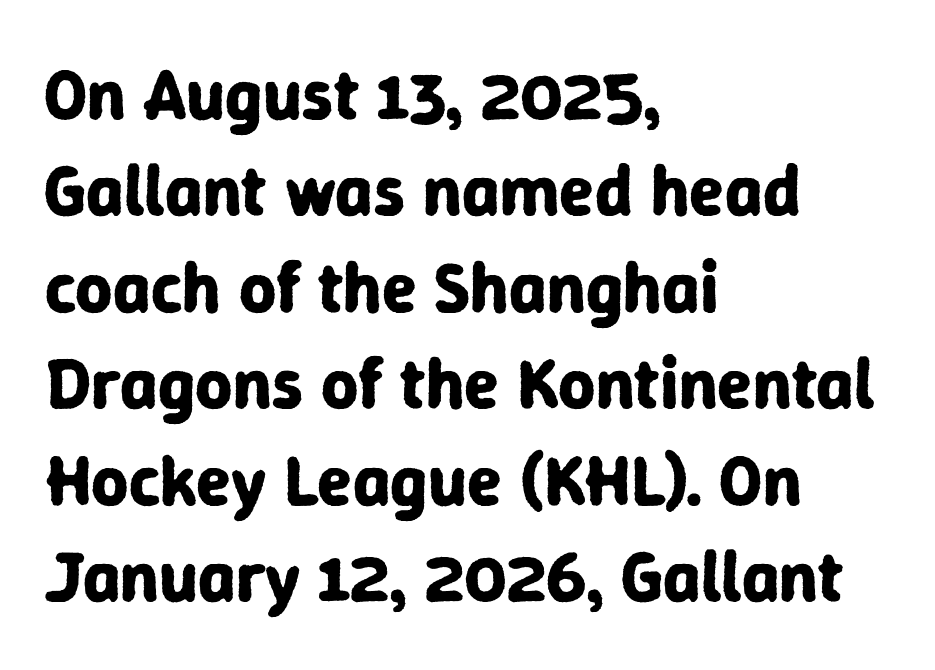
Tall strokes in this sample are plumb rather than angled. Caption: standard tracking, unaltered. These lines sit exactly where default settings would place them. Typographic density is high because the face is bold. Quick note: underline off.
